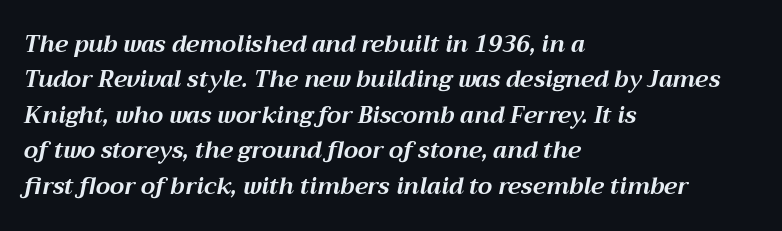
{"italic": "yes", "lean": "right", "slant_degrees": 12, "bold": "yes", "underline": "no", "align": "left", "line_spacing": "normal", "line_spacing_ratio": 1.54, "letter_spacing": "normal", "letter_spacing_em": 0.0, "glyph_px": 23}
